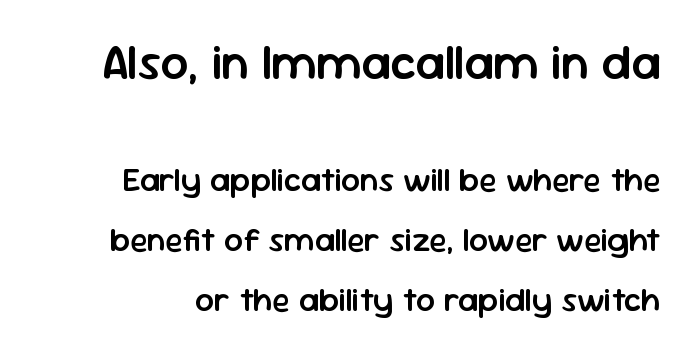
Q: Is the text bold? A: Semi-bold.
Q: Is the text italic (slanted)? A: No, it is upright.
Q: Is the typeface a serif or a sans-serif typeface? A: Sans-serif.
Q: Is the text underlined? A: No.
Q: Is the spacing between letters normal or unusually wide? A: Normal.
Q: Which block of text is set in a larger size, the first (top) or the second (bottom)? A: The first (top) one.
Q: Width (condensed, normal, or wide)? A: Normal.
Q: Stroke contrast? A: Low.
Q: x-height? A: Medium.
Q: Monospaced? A: No.
